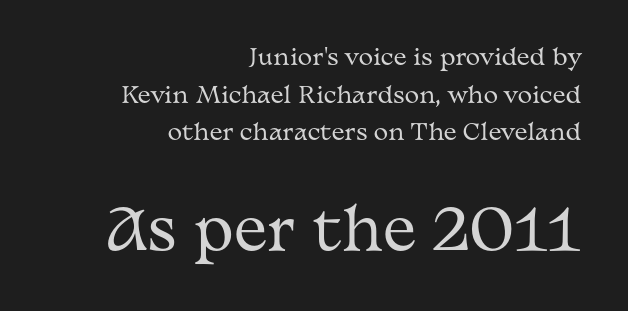
A student would call this right alignment; a typographer would say flush right, rag left. Check under the words: just untouched page. Does the type have serifs? Yes, each stem ends in a small foot. It's the straight-up-and-down kind of type.
